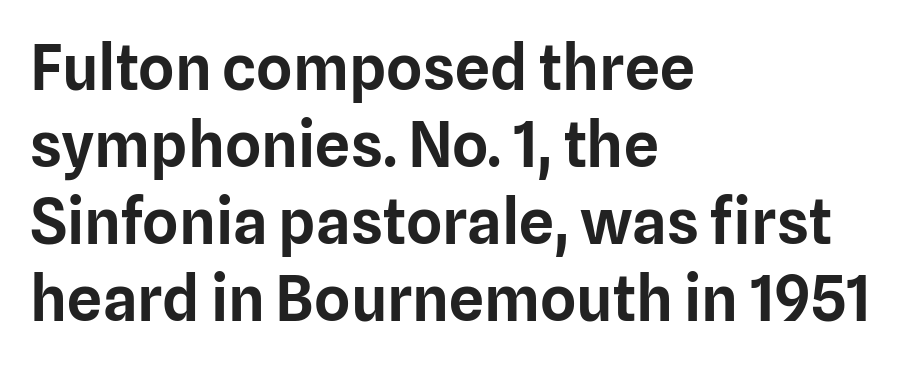
The string is rendered with underlining switched off. The lines are quadded left. The letterforms sit shoulder to shoulder at normal distance. Character widths vary here, with narrow letters taking less room than wide ones. No feet cap the strokes, marking this as sans-serif type. The lettering holds an erect, upright posture throughout.
